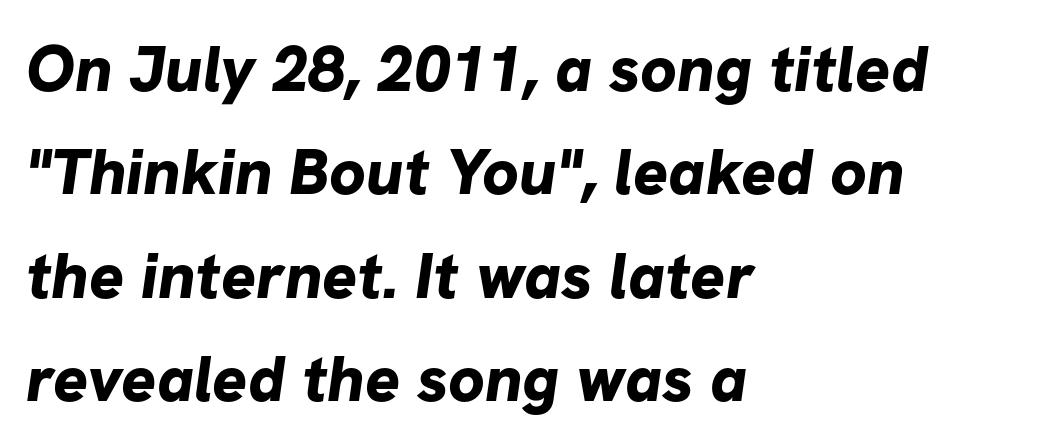
The image shows 65 px bold sans-serif type; set left-aligned, normal line spacing (1.59x), normal letter spacing, not underlined; low stroke contrast and a medium x-height.
